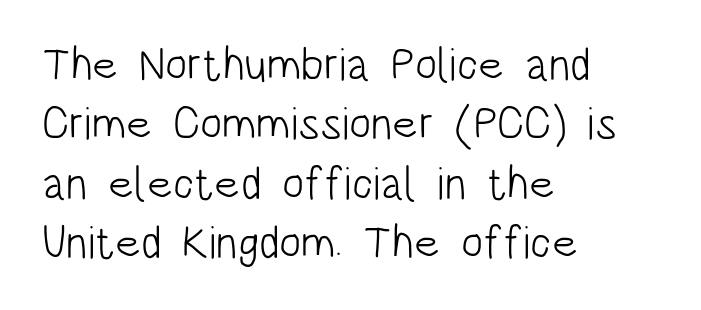
The image shows 46 px light, condensed sans-serif type, upright; set left-aligned, normal line spacing (1.29x), normal letter spacing, not underlined; low stroke contrast and a large x-height.
